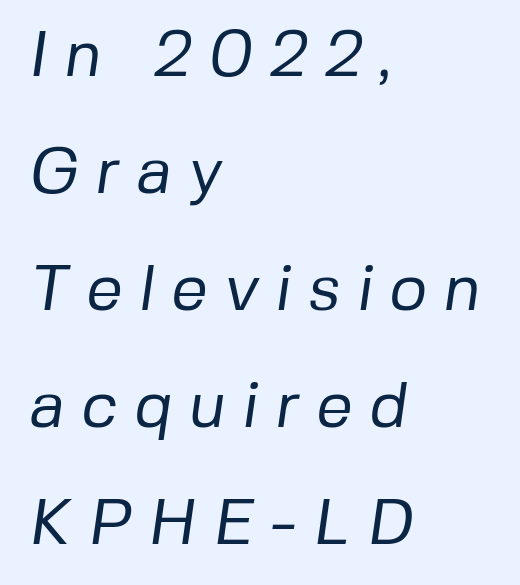
Someone cranked the tracking dial way up on this one. The passage shown is typed in a proportional face where columns would drift. The specimen omits any rule beneath the text block's lines. The type family on display is of the sans-serif kind.
